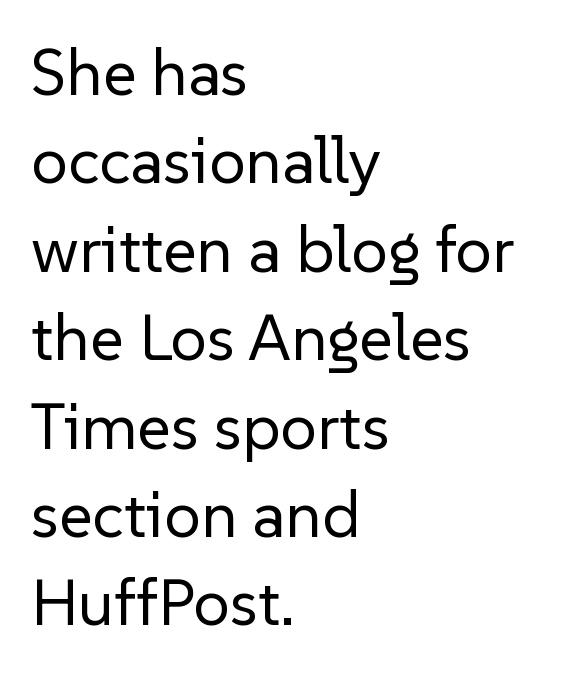
This sample uses an upright cut, with every glyph sitting square on the baseline. How are the letters spaced? Ordinarily, with no added tracking. The rows are spaced the way most documents space them. Layout note: lines flush left. The letters advance in unequal steps, a hallmark of proportional type. I'd call this a sans setting — the letters go barefoot.
